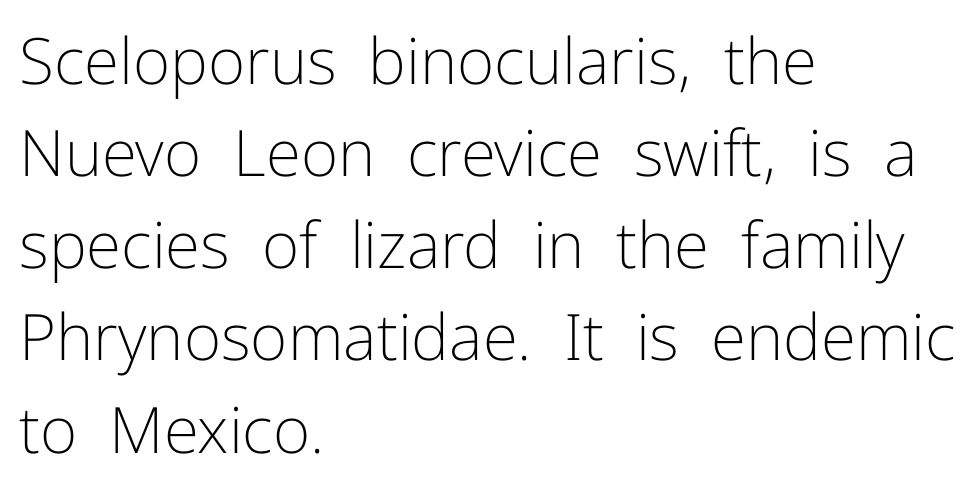
Q: Is the text bold? A: No.
Q: Is the text italic (slanted)? A: No, it is upright.
Q: Is the typeface a serif or a sans-serif typeface? A: Sans-serif.
Q: Is the text underlined? A: No.
Q: How is the paragraph aligned? A: Left-aligned.
Q: Is the spacing between letters normal or unusually wide? A: Normal.
Q: Is the spacing between lines tight, normal or loose? A: Normal.
Q: Width (condensed, normal, or wide)? A: Normal.
Q: Stroke contrast? A: Low.
Q: x-height? A: Medium.
Q: Monospaced? A: No.
